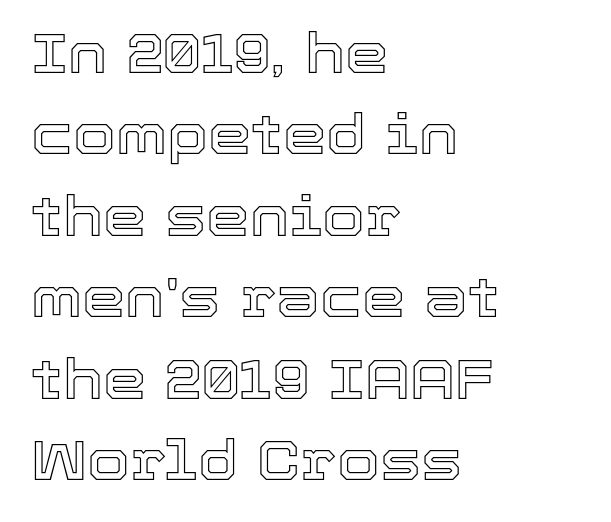
{"italic": "no", "width": "normal", "x_height": "medium", "monospaced": "no", "underline": "no", "align": "left", "line_spacing": "normal", "line_spacing_ratio": 1.48, "letter_spacing": "normal", "letter_spacing_em": 0.0, "glyph_px": 55}
